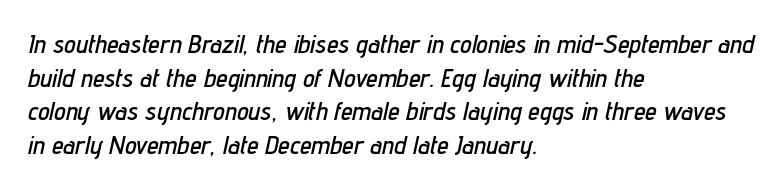
Is the block centered? No — it sits flush against the left margin. Descender tails drop into unmarked territory. The space between consecutive lines is moderate. Short note: letters normally spaced. The whole block is typeset with a tilt.
